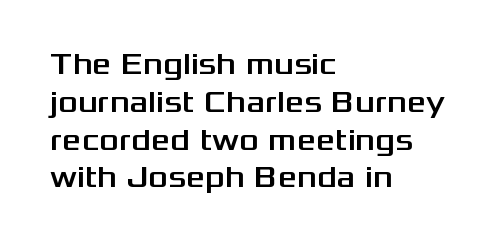
Does the copy run flush right? No — it runs flush left. Character widths vary here, with narrow letters taking less room than wide ones. Vertically, the passage feels balanced, rows spaced as you'd expect. Type style note: lacks serifs.
